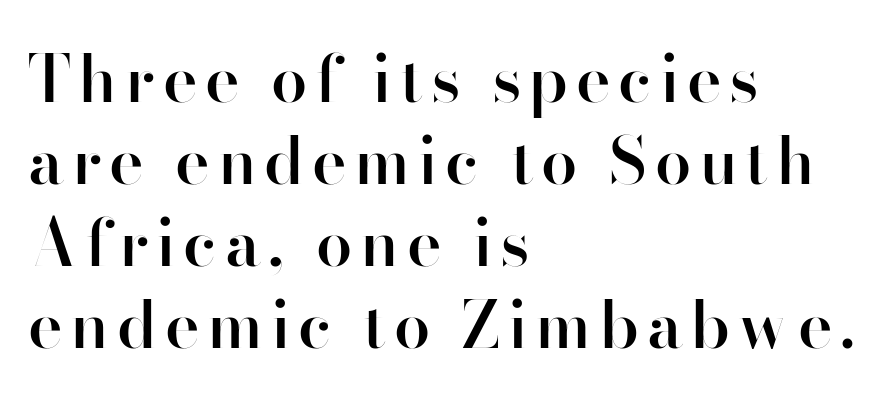
The image shows 65 px semibold sans-serif type, upright; set left-aligned, normal line spacing (1.26x), not underlined; high stroke contrast and a small x-height.
